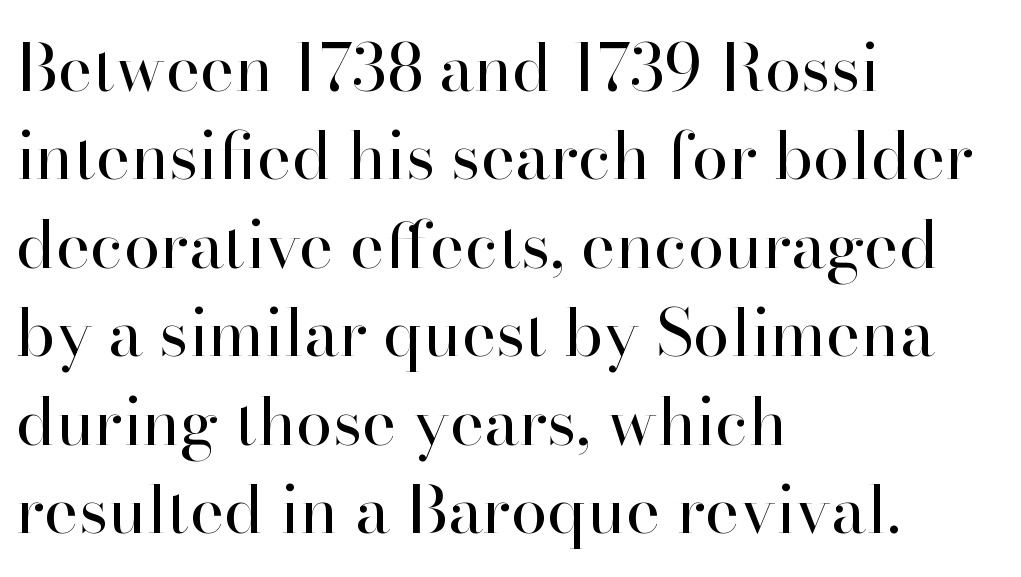
{"serif": "yes", "italic": "no", "bold": "no", "weight": "regular", "width": "normal", "stroke_contrast": "high", "x_height": "small", "monospaced": "no", "underline": "no", "align": "left", "line_spacing": "normal", "line_spacing_ratio": 1.34, "letter_spacing": "normal", "letter_spacing_em": 0.0, "glyph_px": 66}
